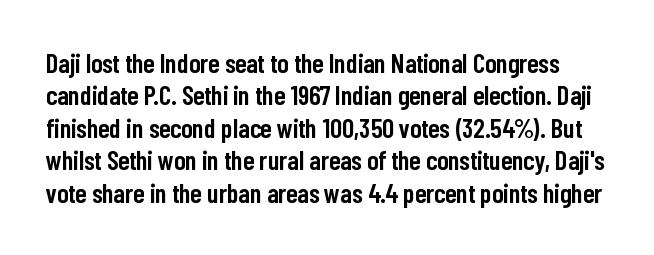
Q: Is the text bold? A: Semi-bold.
Q: Is the text italic (slanted)? A: No, it is upright.
Q: Is the text underlined? A: No.
Q: Is the spacing between letters normal or unusually wide? A: Normal.
